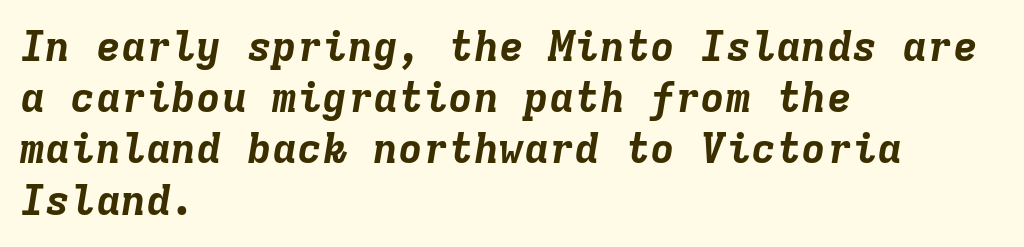
The image shows 42 px bold type, italic (leaning right), monospaced; set left-aligned, line spacing 1.22x, normal letter spacing, not underlined; low stroke contrast and a medium x-height.
